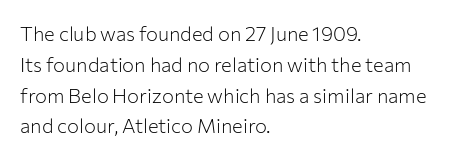
Unmarked baselines from the first word to the last. Between one letter and the next there's only the usual sliver of space. Left-aligned paragraph, ragged on the right. Compared with typical paragraphs, the rows here are spaced about the same. It's the straight-up-and-down kind of type.
